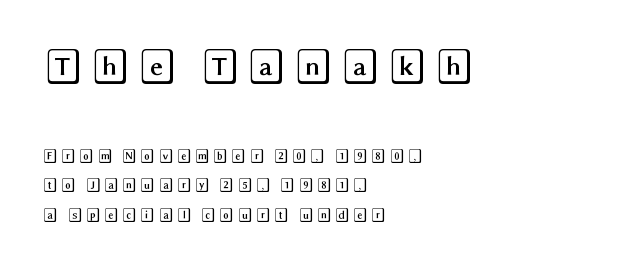
The letters in the upper block stand taller than those in the block below. Baseline-to-baseline distance is far greater than the letter height. Each row of text sits above clean, open space. The typesetter chose a ragged-right arrangement here. Style check: upright.
